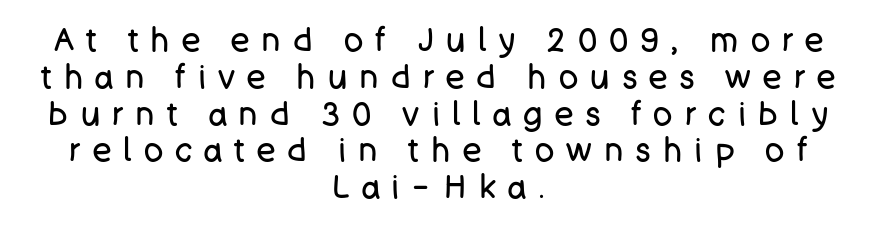
Q: Is the text bold? A: No.
Q: Is the text italic (slanted)? A: No, it is upright.
Q: Is the typeface a serif or a sans-serif typeface? A: Sans-serif.
Q: Is the text underlined? A: No.
Q: How is the paragraph aligned? A: Centered.
Q: Is the spacing between letters normal or unusually wide? A: Unusually wide.
Q: Is the spacing between lines tight, normal or loose? A: Tight.
Q: Width (condensed, normal, or wide)? A: Normal.
Q: Stroke contrast? A: Low.
Q: x-height? A: Large.
Q: Monospaced? A: No.
